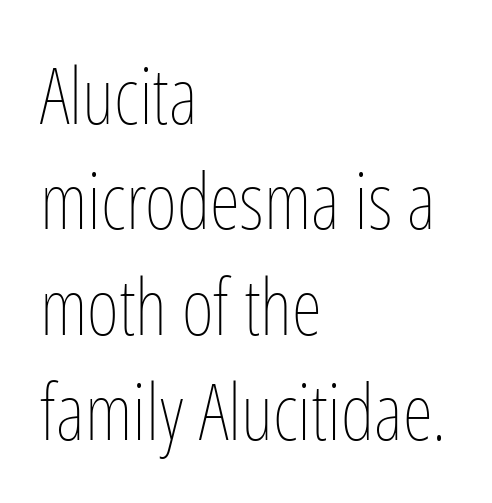
The image shows 78 px thin, condensed type, upright; set left-aligned, normal line spacing (1.35x), normal letter spacing, not underlined; low stroke contrast and a medium x-height.
